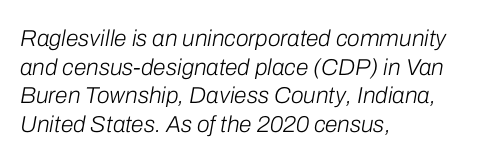
The image shows 23 px text type, italic (leaning right); set left-aligned, line spacing 1.24x, normal letter spacing, not underlined.
